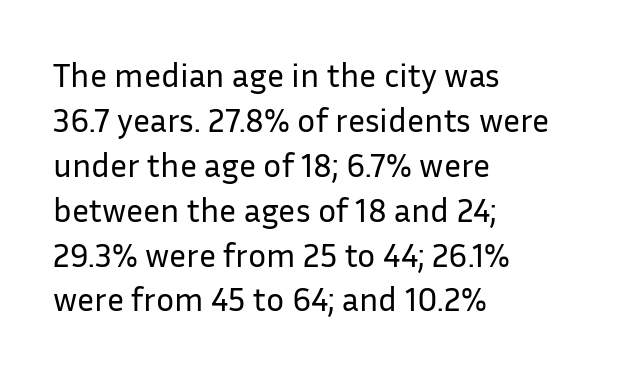
The image shows 34 px regular-weight sans-serif type, upright; set left-aligned, normal line spacing (1.32x), normal letter spacing, not underlined; low stroke contrast and a medium x-height.
